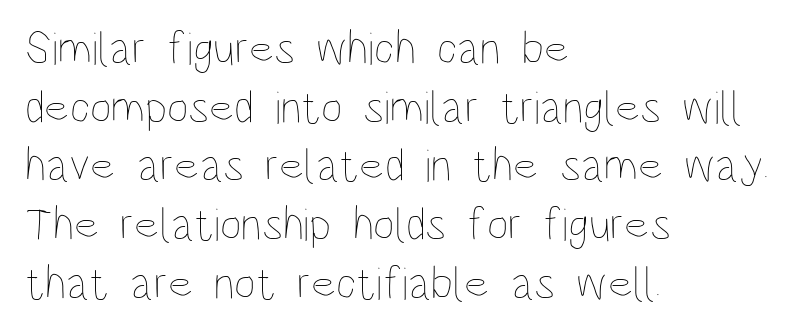
{"italic": "no", "bold": "no", "weight": "thin", "width": "condensed", "stroke_contrast": "low", "x_height": "large", "monospaced": "no", "underline": "no", "align": "left", "line_spacing": "normal", "line_spacing_ratio": 1.25, "letter_spacing": "normal", "letter_spacing_em": 0.0, "glyph_px": 47}
